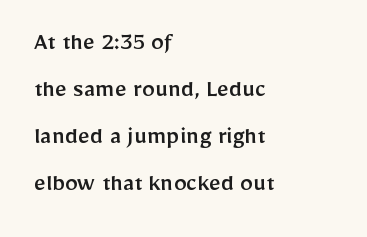
{"italic": "no", "underline": "no", "align": "left", "line_spacing_ratio": 1.81, "letter_spacing": "normal", "letter_spacing_em": 0.0, "glyph_px": 26}
